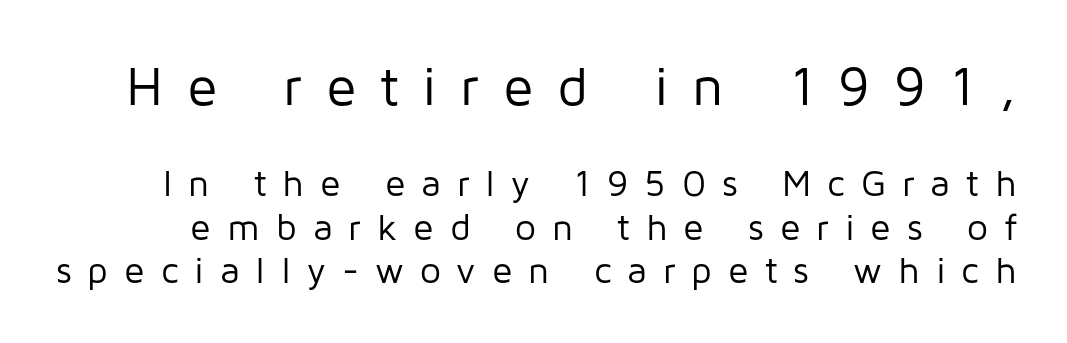
A student would notice the top passage is typeset larger than what follows. A sans-serif font was chosen for this passage. Check under the words: just untouched page. Spacing verdict: proportional, widths tailored to each character. Every stem runs plumb, perpendicular to the baseline.
